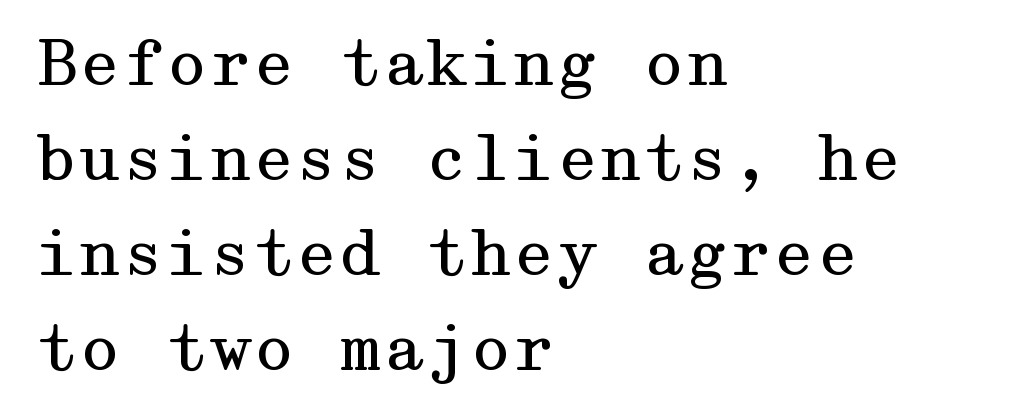
Are there feet on the stems? There are — it's a serif. The designer left line spacing at the default. The strokes carry an ordinary text weight at most. The typesetter chose a ragged-right arrangement here.
